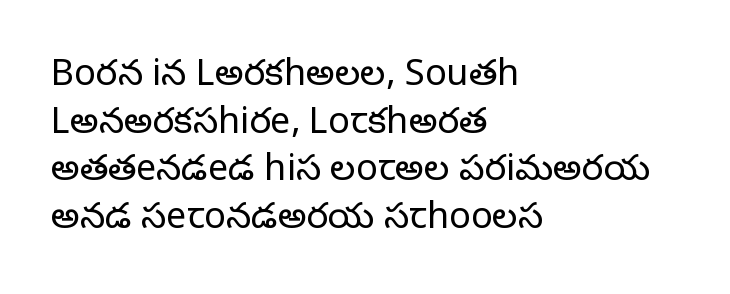
{"serif": "yes", "italic": "no", "bold": "no", "weight": "regular", "width": "normal", "stroke_contrast": "low", "x_height": "large", "monospaced": "no", "underline": "no", "align": "left", "line_spacing": "normal", "line_spacing_ratio": 1.32, "letter_spacing": "normal", "letter_spacing_em": 0.0, "glyph_px": 36}
